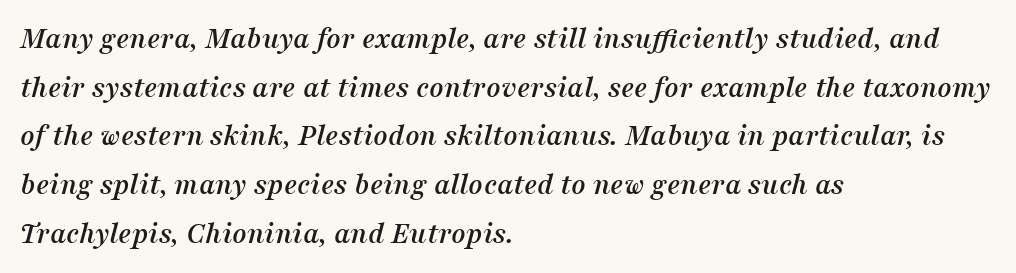
The image shows 31 px serif type, italic (leaning right); set left-aligned, normal line spacing (1.57x), normal letter spacing, not underlined; medium stroke contrast and a medium x-height.
